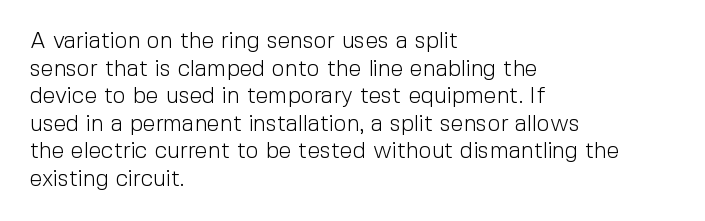
Unlike italic type, these characters show no tilt at all. The string is rendered with underlining switched off. The lines are quadded left. Tracking here is standard; glyphs follow each other at the usual distance. The letters look calm and open, with moderate or lighter stems.
